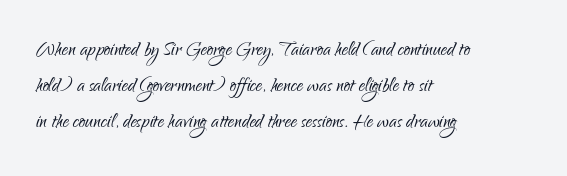
The rendering anchors every line to the left-hand side. Words appear dense and cohesive because spacing is normal. Does the leading feel generous? No, just average. A quiet, ordinary-to-light weight characterises the typeface.
